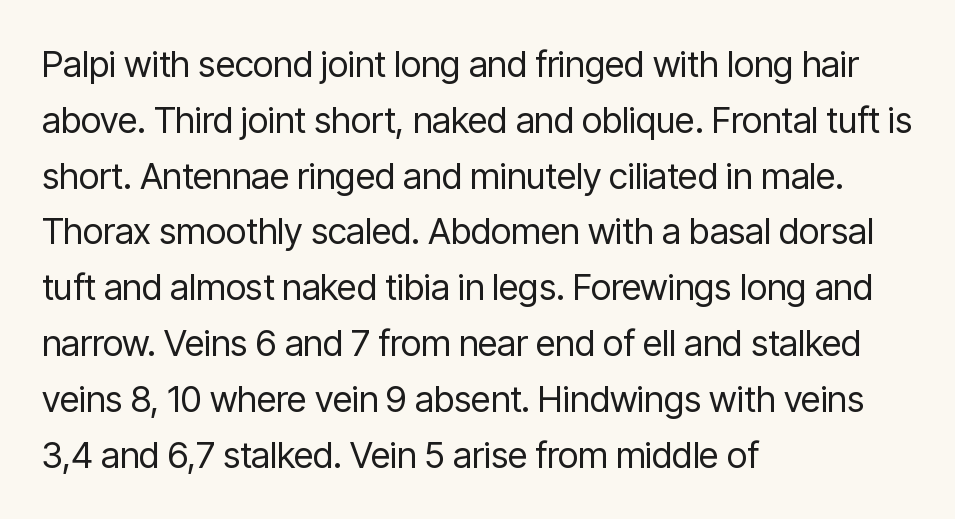
{"serif": "no", "italic": "no", "bold": "no", "weight": "regular", "width": "condensed", "stroke_contrast": "low", "x_height": "medium", "monospaced": "no", "underline": "no", "align": "left", "line_spacing": "normal", "line_spacing_ratio": 1.55, "letter_spacing": "normal", "letter_spacing_em": 0.0, "glyph_px": 36}
